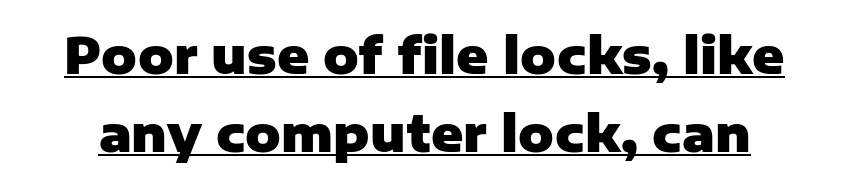
The image shows 49 px heavy sans-serif type, upright; set normal line spacing (1.59x), normal letter spacing, underlined; low stroke contrast and a medium x-height.
